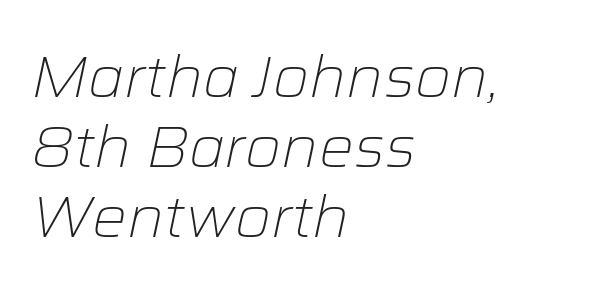
The image shows 58 px light type, italic (leaning right); set left-aligned, line spacing 1.21x, normal letter spacing, not underlined; low stroke contrast and a medium x-height.
